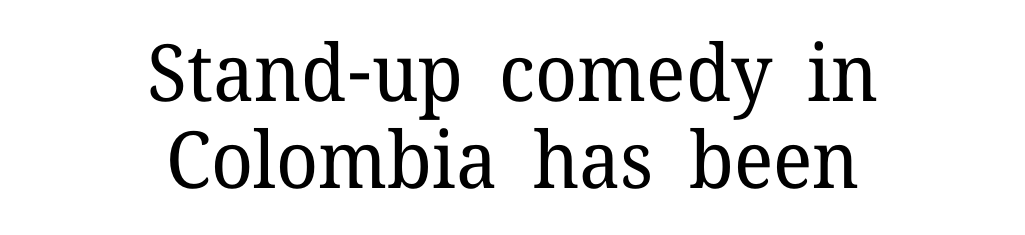
{"serif": "yes", "italic": "no", "bold": "no", "weight": "regular", "width": "normal", "stroke_contrast": "low", "x_height": "medium", "monospaced": "no", "underline": "no", "align": "center", "line_spacing": "tight", "line_spacing_ratio": 1.1, "letter_spacing": "normal", "letter_spacing_em": 0.0, "glyph_px": 79}
